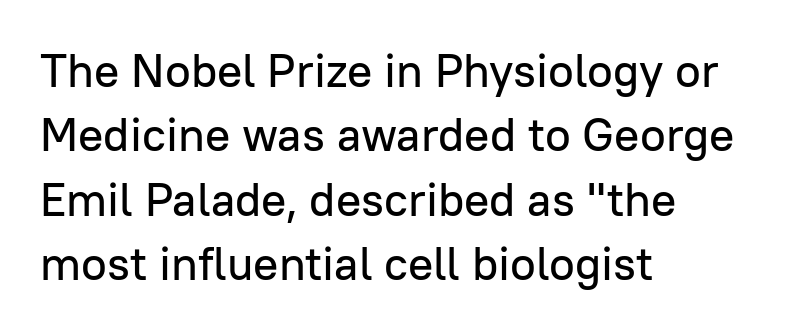
The rendering uses natural spacing where letterforms have individual widths. The space beneath each line is pristine and unruled. A student would call this left alignment; a typographer would say flush left, rag right. The tracking reads as untouched default to a designer's eye.
